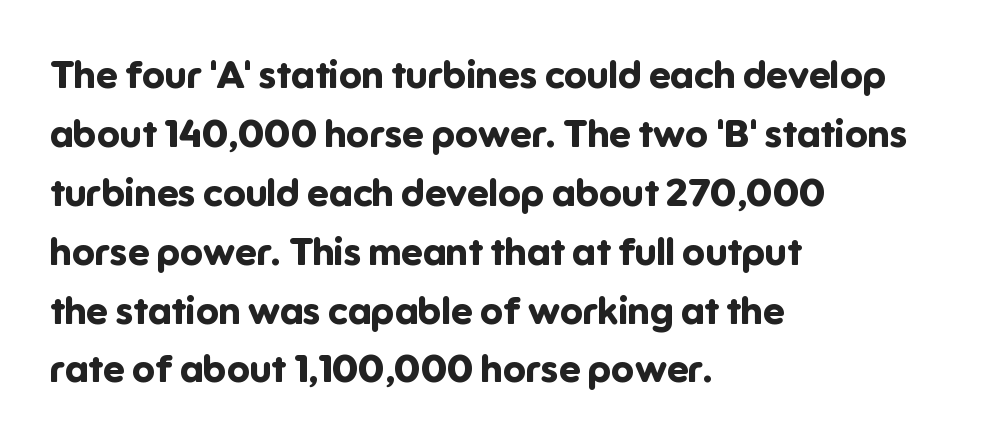
Strong, thick strokes mark this as bold type. Summary of vertical rhythm: regular, with standard interline spacing. Tall strokes in this sample are plumb rather than angled. Serif or sans? Sans — the stroke terminals are bare. Left-aligned paragraph, ragged on the right. The rendering uses natural spacing where letterforms have individual widths.
